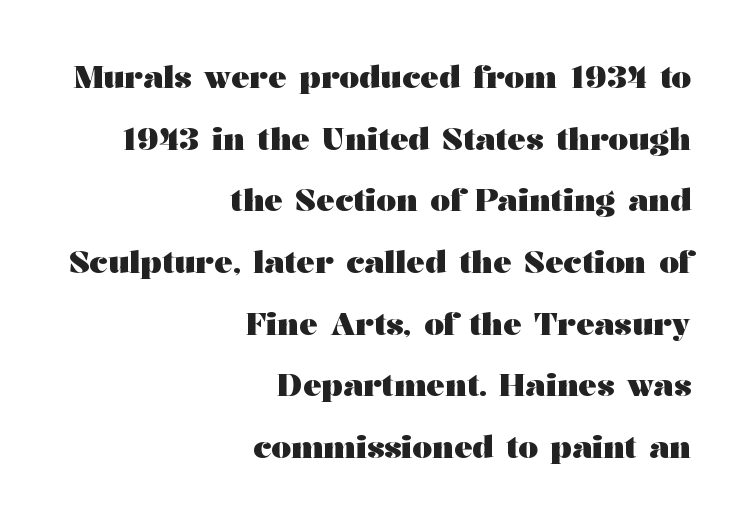
The image shows 31 px heavy, wide serif type, upright; set right-aligned, loose line spacing (1.99x), normal letter spacing, not underlined; medium stroke contrast and a medium x-height.
